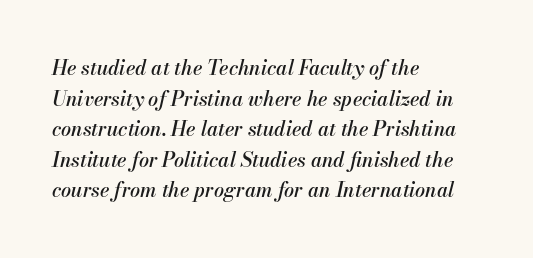
The image shows 20 px text type, italic (leaning right); set left-aligned, normal line spacing (1.53x), normal letter spacing, not underlined.
